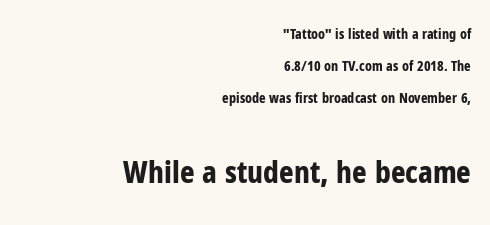
The image shows 31 px bold, condensed sans-serif type, upright; set right-aligned, loose line spacing (2.28x), normal letter spacing, not underlined; the second (bottom) block is 2.21x larger; low stroke contrast and a medium x-height.
